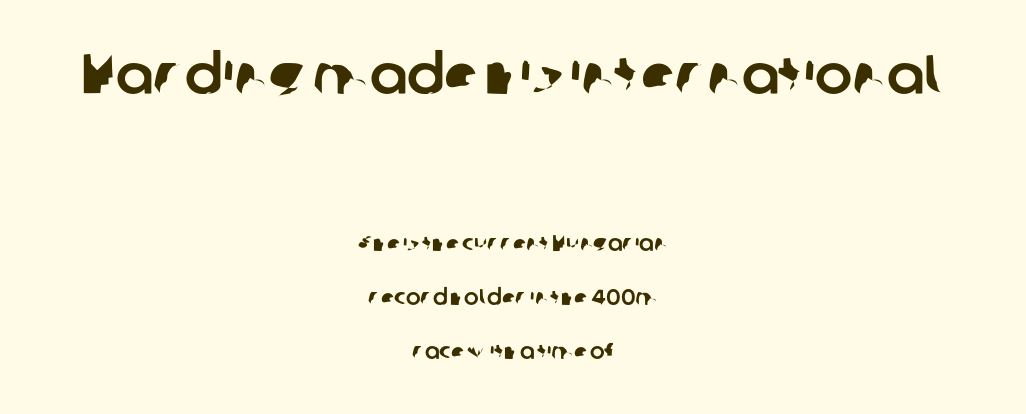
The image shows 56 px sans-serif type; set centered, loose line spacing (2.46x), normal letter spacing, not underlined; the first (top) block is 2.55x larger; low stroke contrast and a medium x-height.
